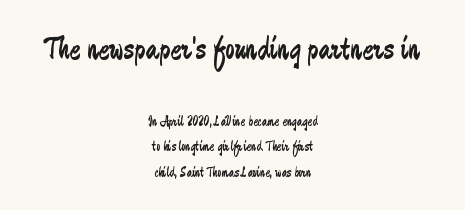
{"serif": "no", "bold": "no", "weight": "regular", "width": "condensed", "stroke_contrast": "low", "x_height": "small", "monospaced": "no", "underline": "no", "align": "center", "line_spacing_ratio": 1.81, "letter_spacing": "normal", "letter_spacing_em": 0.0, "larger_block": "first", "size_ratio": 2.36, "glyph_px": 33}
